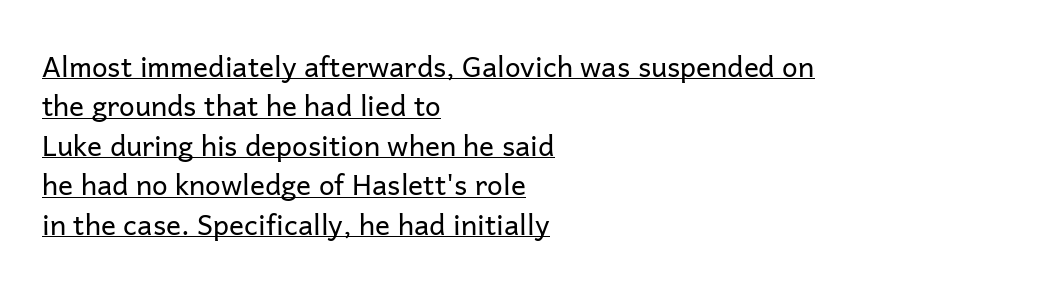
The image shows 28 px regular-weight sans-serif type, upright; set left-aligned, normal line spacing (1.41x), normal letter spacing, underlined; low stroke contrast and a medium x-height.
